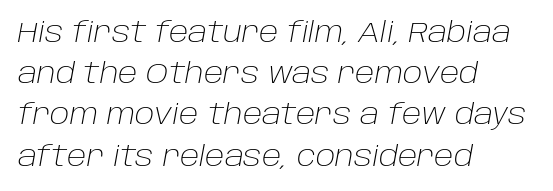
The image shows 29 px light type, italic (leaning right); set left-aligned, normal line spacing (1.42x), normal letter spacing, not underlined; low stroke contrast and a large x-height.
